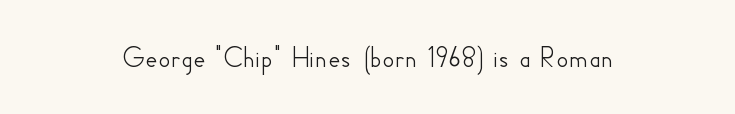
Q: Is the text italic (slanted)? A: No, it is upright.
Q: Is the typeface a serif or a sans-serif typeface? A: Sans-serif.
Q: Is the text underlined? A: No.
Q: How is the paragraph aligned? A: Centered.
Q: Is the spacing between letters normal or unusually wide? A: Normal.
Q: Width (condensed, normal, or wide)? A: Normal.
Q: Stroke contrast? A: Low.
Q: x-height? A: Small.
Q: Monospaced? A: No.
